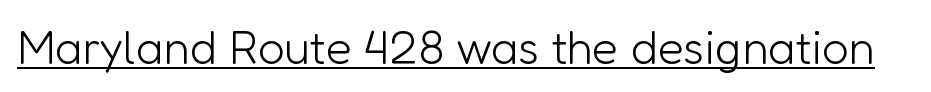
{"serif": "no", "italic": "no", "bold": "no", "weight": "light", "width": "normal", "stroke_contrast": "low", "x_height": "medium", "monospaced": "no", "underline": "yes", "letter_spacing": "normal", "letter_spacing_em": 0.0, "glyph_px": 47}
